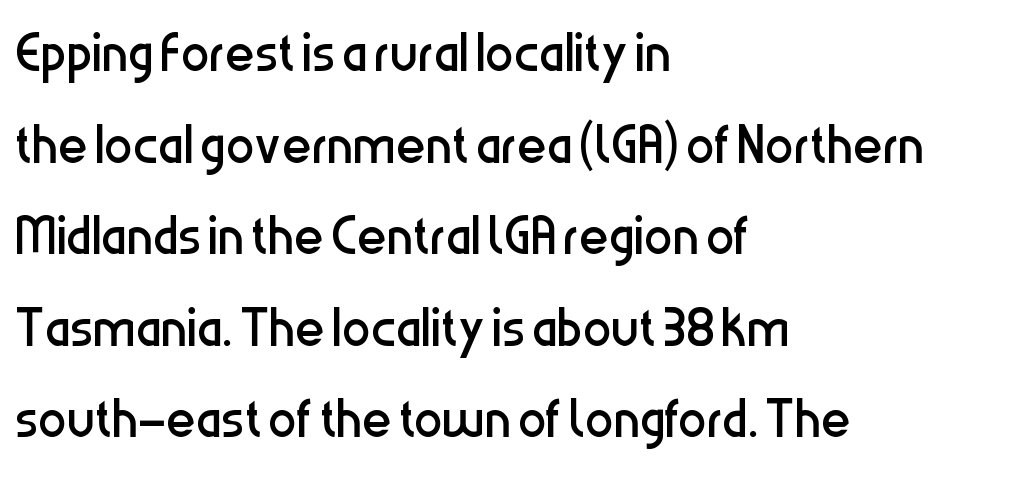
The passage shown is typed in a proportional face where columns would drift. Regular leading. These lines are set flush left with a ragged right edge. Style check: upright. Descender tails drop into unmarked territory. Regarding serifs, this sample does without them.
